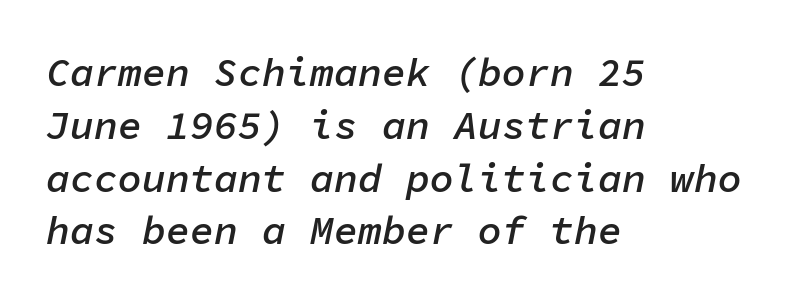
Glance below the letters and you will spot only blank space. Characters are canted at an angle relative to the baseline's perpendicular. Spacing verdict: monospaced, one width for all characters. Layout note: lines flush left. Is there much room between lines? A standard amount, neither cramped nor airy.
